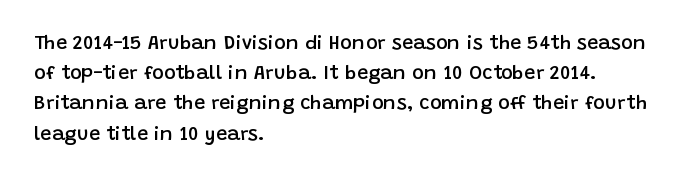
{"italic": "no", "bold": "semi", "underline": "no", "align": "left", "line_spacing": "normal", "line_spacing_ratio": 1.51, "letter_spacing": "normal", "letter_spacing_em": 0.0, "glyph_px": 20}
